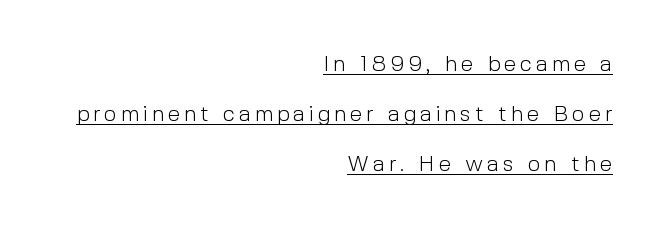
{"italic": "no", "bold": "no", "underline": "yes", "align": "right", "line_spacing": "loose", "line_spacing_ratio": 2.28, "glyph_px": 22}
